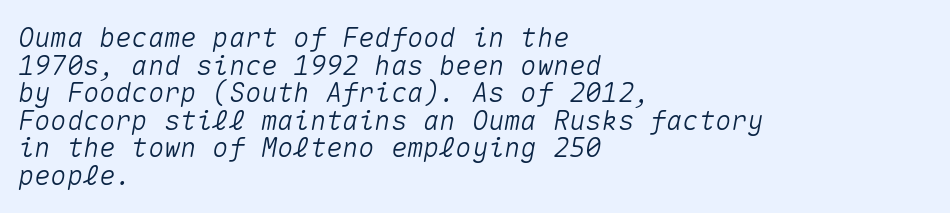
Caption: standard tracking, unaltered. Horizontally, the lines are justified to the leading edge only. If you measured baseline to baseline, you'd find a short distance. The passage shown leans; its letterforms are oblique.
